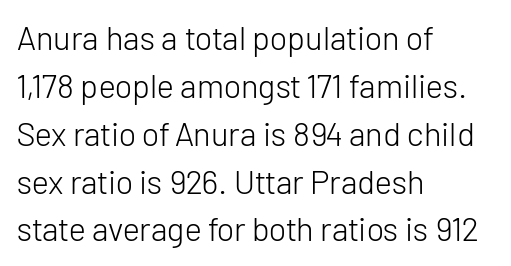
You can tell it's not italic because the verticals are truly vertical. Weight class: somewhere from thin through regular. The paragraph shown leans on its left margin. Font category for this specimen: sans-serif. A normal amount of white space separates one row of letters from the next.
